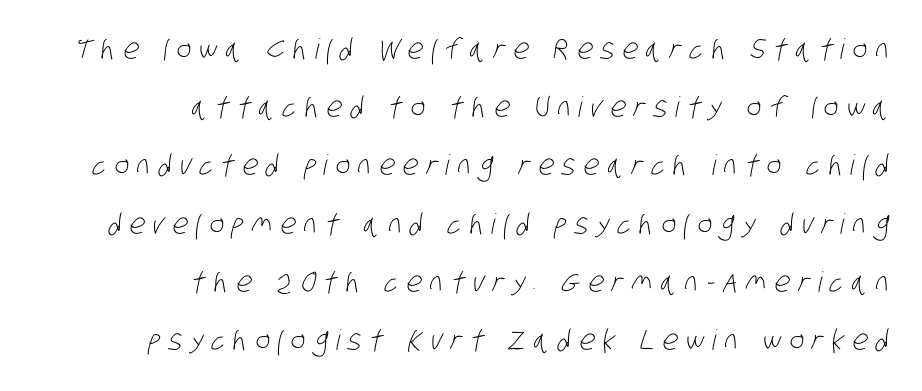
The image shows 28 px light, condensed sans-serif type; set right-aligned, loose line spacing (2.08x), unusually wide letter spacing (+0.29 em), not underlined; low stroke contrast and a large x-height.
